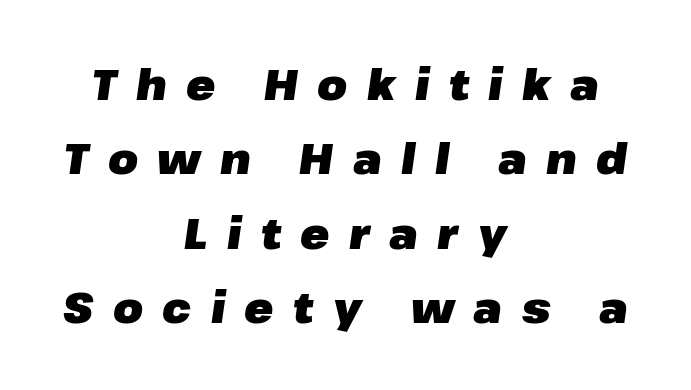
{"italic": "yes", "lean": "right", "slant_degrees": 8, "bold": "yes", "weight": "heavy", "width": "normal", "stroke_contrast": "low", "x_height": "medium", "monospaced": "no", "underline": "no", "align": "center", "line_spacing_ratio": 1.73, "letter_spacing": "wide", "letter_spacing_em": 0.45, "glyph_px": 43}
